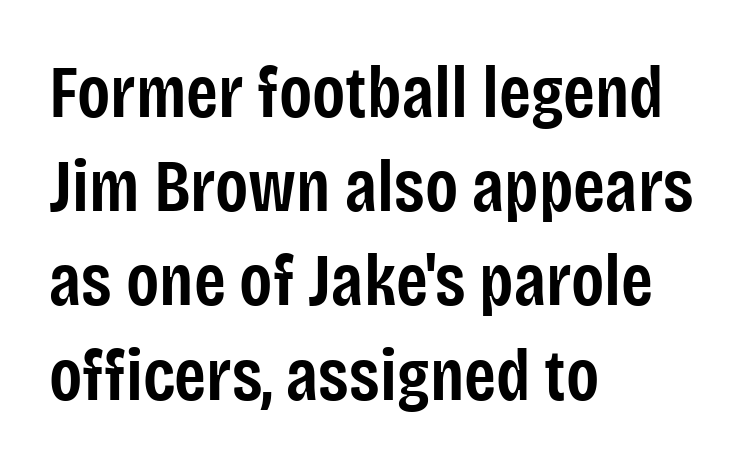
Q: Is the text bold? A: Semi-bold.
Q: Is the text italic (slanted)? A: No, it is upright.
Q: Is the typeface a serif or a sans-serif typeface? A: Sans-serif.
Q: Is the text underlined? A: No.
Q: How is the paragraph aligned? A: Left-aligned.
Q: Is the spacing between letters normal or unusually wide? A: Normal.
Q: Is the spacing between lines tight, normal or loose? A: Normal.
Q: Width (condensed, normal, or wide)? A: Condensed.
Q: Stroke contrast? A: Low.
Q: x-height? A: Large.
Q: Monospaced? A: No.
